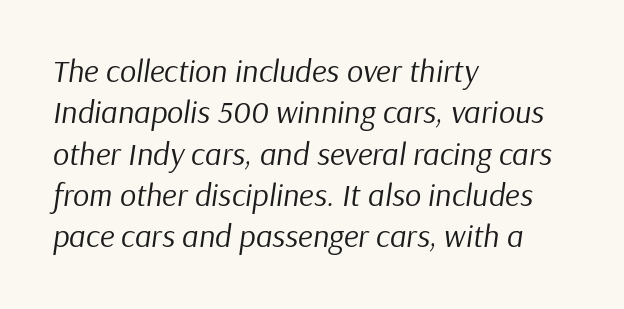
Q: Is the text bold? A: No.
Q: Is the text italic (slanted)? A: Yes, it leans right by about 9 degrees.
Q: Is the text underlined? A: No.
Q: How is the paragraph aligned? A: Left-aligned.
Q: Is the spacing between letters normal or unusually wide? A: Normal.
Q: Is the spacing between lines tight, normal or loose? A: Normal.
Q: Width (condensed, normal, or wide)? A: Normal.
Q: Stroke contrast? A: Low.
Q: x-height? A: Medium.
Q: Monospaced? A: No.
